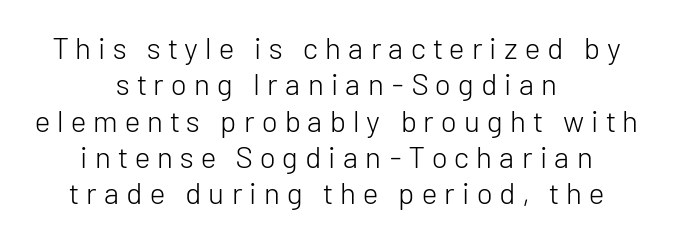
The image shows 30 px light sans-serif type, upright; set centered, line spacing 1.21x, unusually wide letter spacing (+0.24 em), not underlined; low stroke contrast and a medium x-height.
